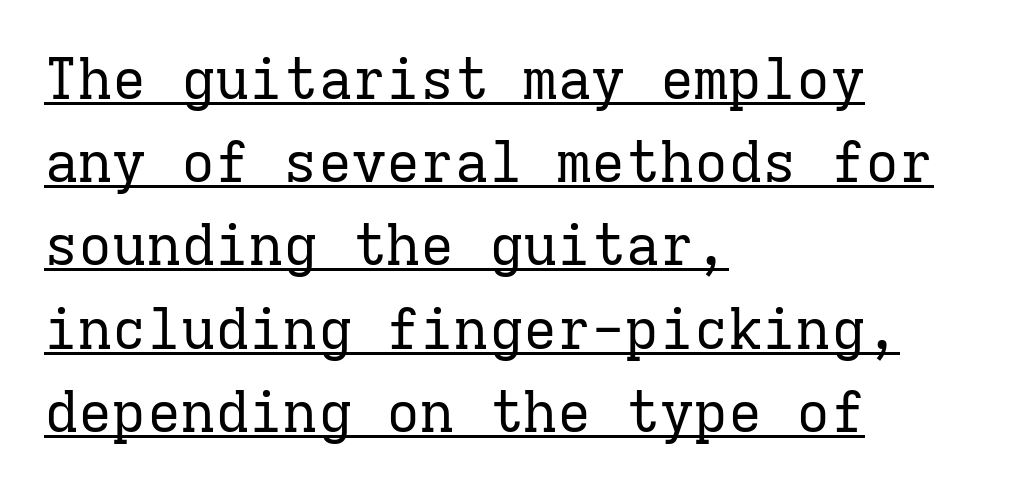
Q: Is the text bold? A: No.
Q: Is the text italic (slanted)? A: No, it is upright.
Q: Is the typeface a serif or a sans-serif typeface? A: Serif.
Q: Is the text underlined? A: Yes.
Q: How is the paragraph aligned? A: Left-aligned.
Q: Is the spacing between letters normal or unusually wide? A: Normal.
Q: Is the spacing between lines tight, normal or loose? A: Normal.
Q: Width (condensed, normal, or wide)? A: Normal.
Q: Stroke contrast? A: Low.
Q: x-height? A: Medium.
Q: Monospaced? A: Yes.
